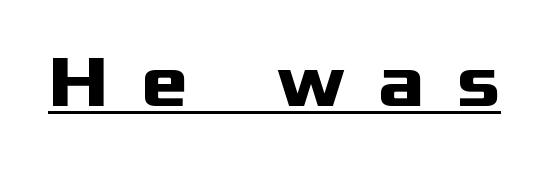
{"serif": "no", "italic": "no", "bold": "yes", "weight": "heavy", "width": "wide", "stroke_contrast": "medium", "x_height": "medium", "monospaced": "no", "underline": "yes", "letter_spacing": "wide", "letter_spacing_em": 0.44, "glyph_px": 73}
